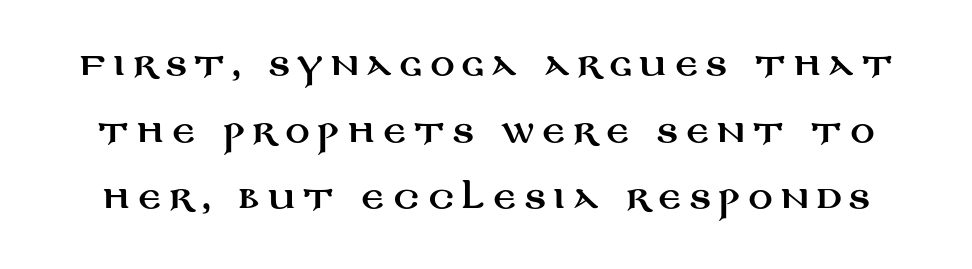
The image shows 30 px wide sans-serif type, upright; set loose line spacing (2.22x), unusually wide letter spacing (+0.27 em), not underlined; medium stroke contrast and a large x-height.
